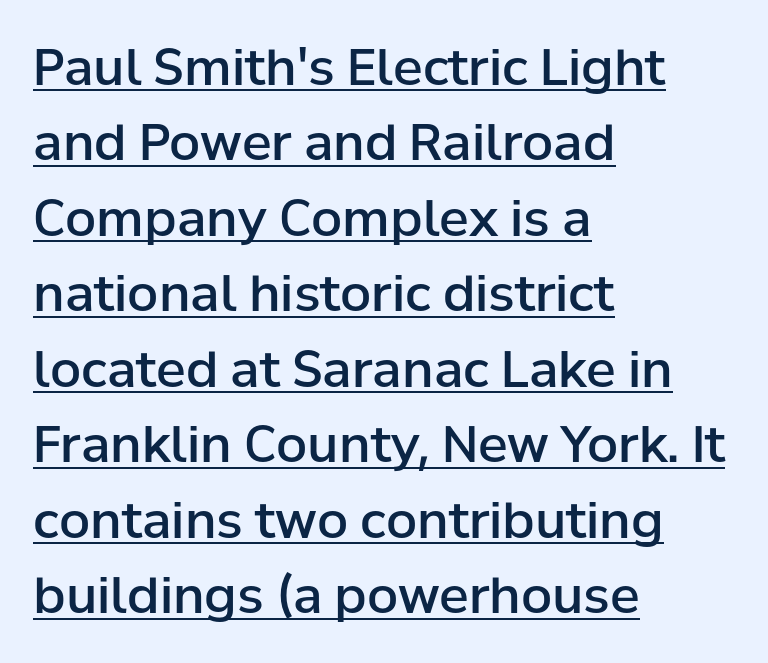
The image shows 50 px semibold sans-serif type, upright; set left-aligned, normal line spacing (1.51x), normal letter spacing, underlined; low stroke contrast and a medium x-height.
